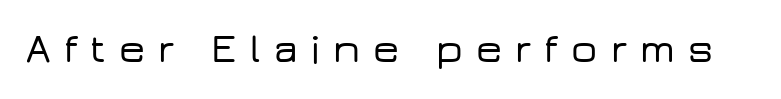
Q: Is the text italic (slanted)? A: No, it is upright.
Q: Is the typeface a serif or a sans-serif typeface? A: Sans-serif.
Q: Is the text underlined? A: No.
Q: Is the spacing between letters normal or unusually wide? A: Unusually wide.
Q: Width (condensed, normal, or wide)? A: Wide.
Q: Stroke contrast? A: Low.
Q: x-height? A: Medium.
Q: Monospaced? A: No.
